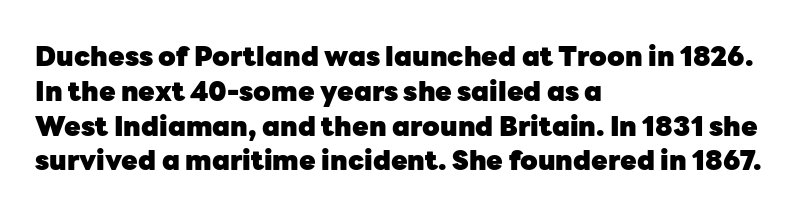
The words here are not underlined. Style check: upright. Typesetter's note: full bold, strokes at maximum text heaviness. Left-aligned paragraph, ragged on the right. One glance says typical: line gaps are just what's usual. Look at the tracking — it's just the regular setting, nothing added.
